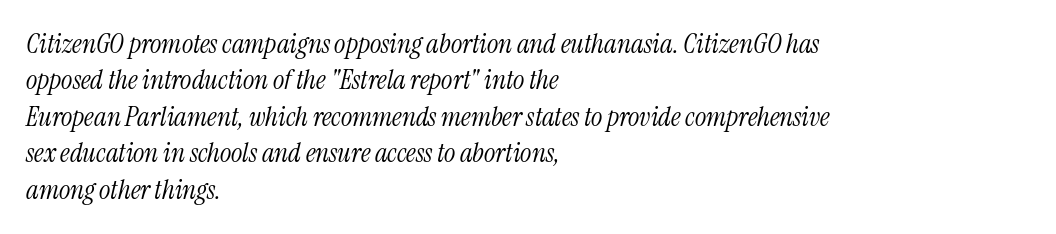
Q: Is the text bold? A: No.
Q: Is the text italic (slanted)? A: Yes, it leans right by about 13 degrees.
Q: Is the text underlined? A: No.
Q: How is the paragraph aligned? A: Left-aligned.
Q: Is the spacing between letters normal or unusually wide? A: Normal.
Q: Is the spacing between lines tight, normal or loose? A: Normal.
